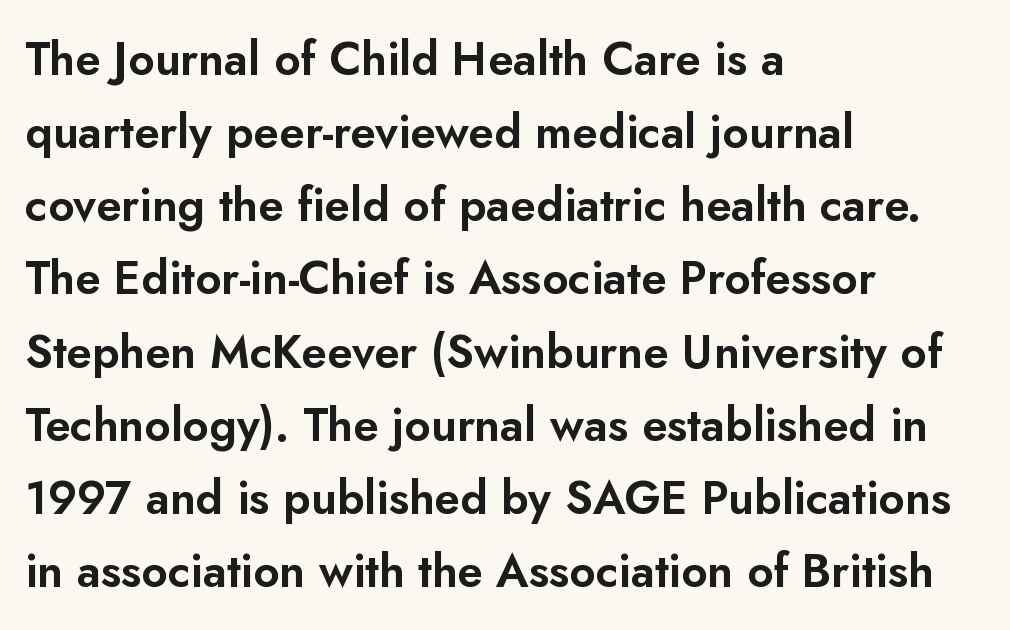
What kind of face is this? One without serifs — a sans. Descender tails drop into unmarked territory. In terms of posture, this sample is upright. This sample is left-justified, so line endings fall wherever the words run out.
